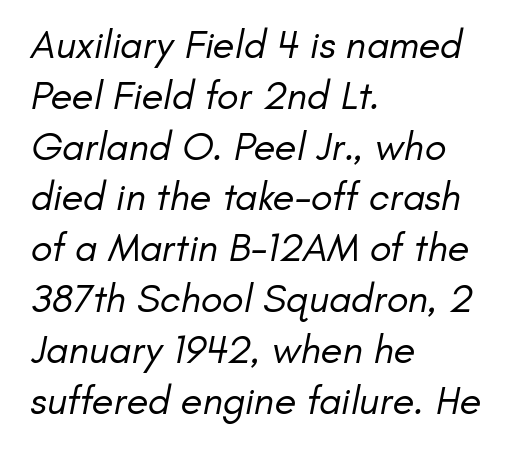
The glyphs are unaccompanied by any horizontal stroke below them. This rendering employs a face without finishing strokes, i.e., a sans-serif. A normal amount of white space separates one row of letters from the next. Counters stay open thanks to moderate or lighter strokes. Proportional: the letters do not fall into vertical columns.
